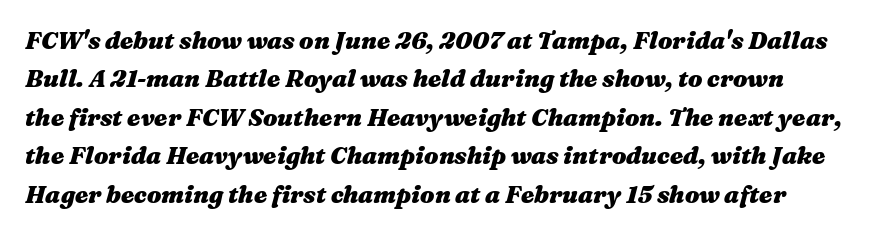
The image shows 24 px bold type, italic (leaning right); set normal line spacing (1.6x), normal letter spacing, not underlined.
